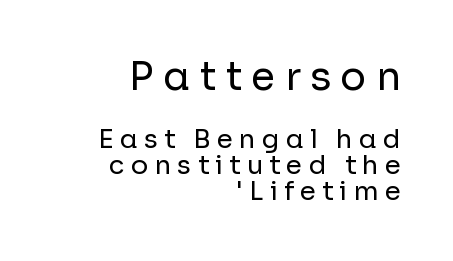
The image shows 39 px regular-weight sans-serif type, upright; set right-aligned, tight line spacing (1.0x), unusually wide letter spacing (+0.24 em), not underlined; the first (top) block is 1.5x larger; low stroke contrast and a medium x-height.
